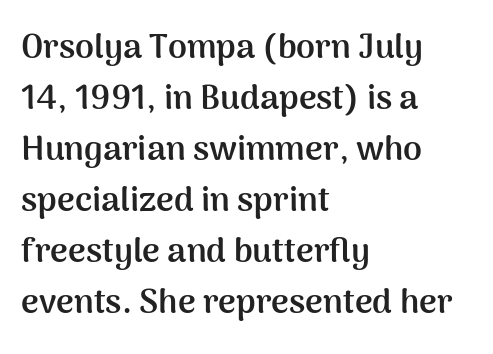
The font's upright variant was chosen for this text. Every letter is thick-stroked: bold, no question. Spacing verdict: proportional, widths tailored to each character. Regarding serifs, this sample does without them. Interline gaps are of average width in this sample. All the whitespace from short lines collects on the right.
